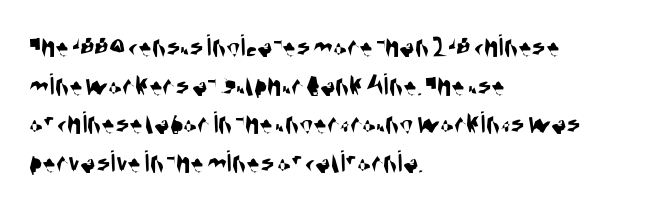
If you drew a ruler down the left edge, every line would touch it. Is this a fixed-width face? No — the glyphs have proportional, varying widths. Classification — sans serif. This sample uses plain, unmodified letter spacing.
